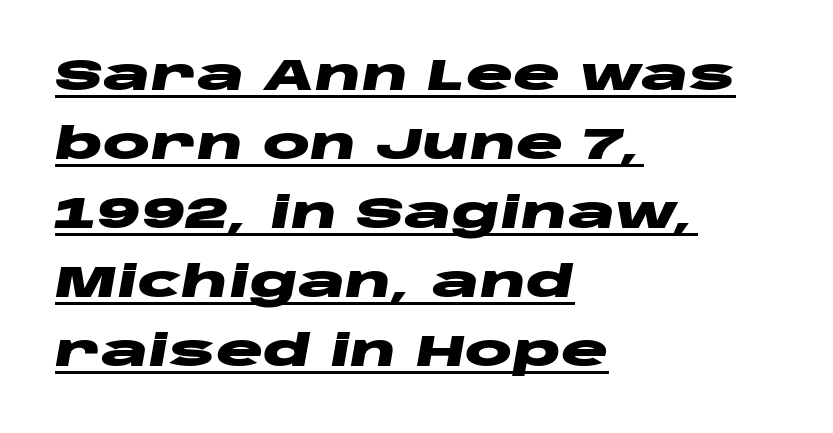
Does the lettering tilt? It does — this is italic. The face used here is rendered with its standard letterfit. The paragraph has a hard left edge and a soft right edge. The typesetter has applied underlining to the passage shown. Is this a fixed-width face? No — the glyphs have proportional, varying widths.
